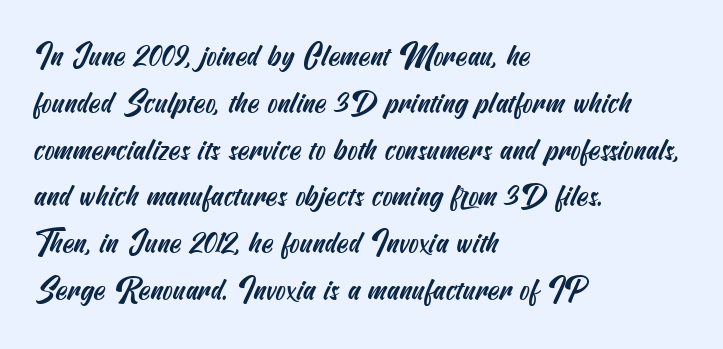
Q: Is the typeface a serif or a sans-serif typeface? A: Sans-serif.
Q: Is the text underlined? A: No.
Q: How is the paragraph aligned? A: Left-aligned.
Q: Is the spacing between letters normal or unusually wide? A: Normal.
Q: Is the spacing between lines tight, normal or loose? A: Normal.
Q: Width (condensed, normal, or wide)? A: Condensed.
Q: Stroke contrast? A: Medium.
Q: x-height? A: Small.
